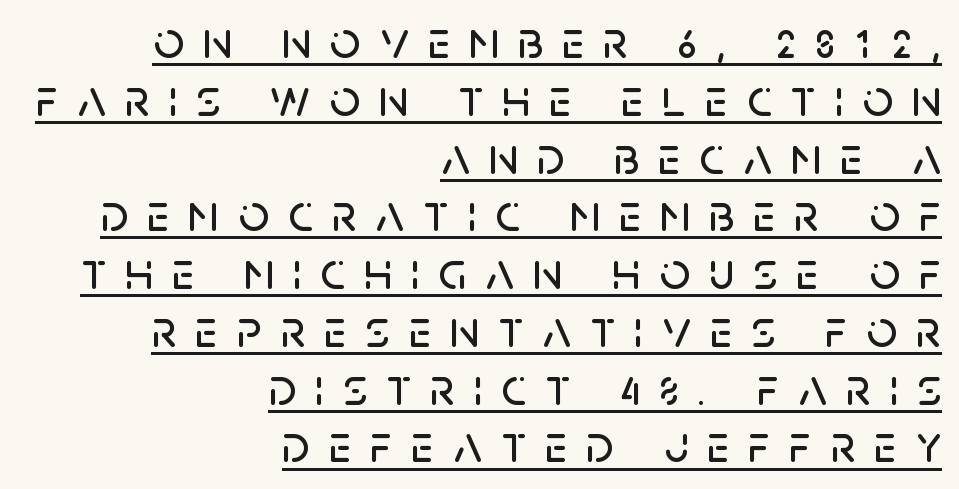
{"serif": "no", "italic": "no", "width": "normal", "stroke_contrast": "low", "x_height": "large", "monospaced": "no", "underline": "yes", "align": "right", "line_spacing": "tight", "line_spacing_ratio": 1.09, "letter_spacing": "wide", "letter_spacing_em": 0.36, "glyph_px": 53}
